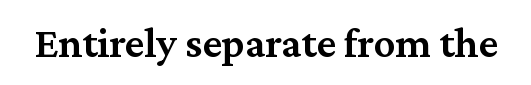
Q: Is the text bold? A: Semi-bold.
Q: Is the text italic (slanted)? A: No, it is upright.
Q: Is the typeface a serif or a sans-serif typeface? A: Serif.
Q: Is the text underlined? A: No.
Q: Is the spacing between letters normal or unusually wide? A: Normal.
Q: Width (condensed, normal, or wide)? A: Normal.
Q: Stroke contrast? A: Medium.
Q: x-height? A: Medium.
Q: Monospaced? A: No.
